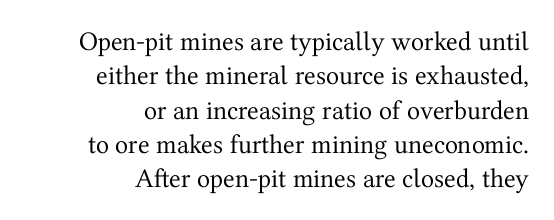
Honestly, the letter spacing is just normal — you wouldn't notice it. Tall strokes in this sample are plumb rather than angled. The setting favours the right margin, as signatures and pull-quotes sometimes do. A quiet, ordinary-to-light weight characterises the typeface. Summary of vertical rhythm: regular, with standard interline spacing.
